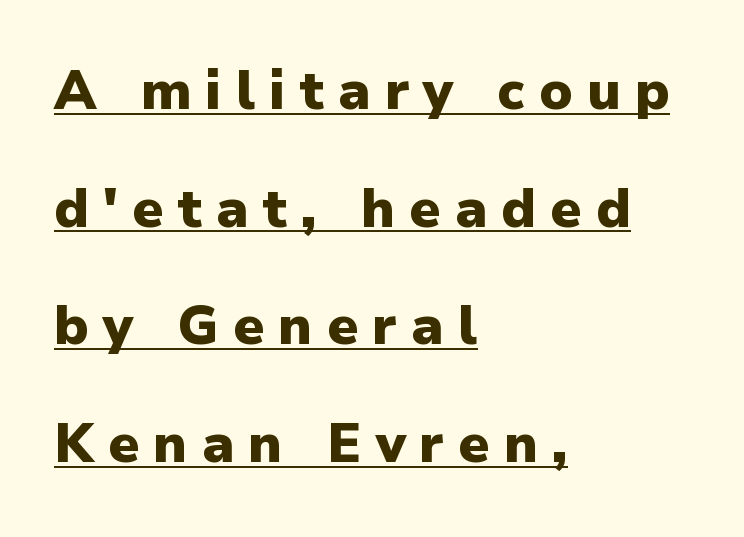
{"serif": "no", "italic": "no", "bold": "yes", "weight": "heavy", "width": "normal", "stroke_contrast": "low", "x_height": "medium", "monospaced": "no", "underline": "yes", "align": "left", "line_spacing": "loose", "line_spacing_ratio": 2.18, "letter_spacing": "wide", "letter_spacing_em": 0.26, "glyph_px": 54}
